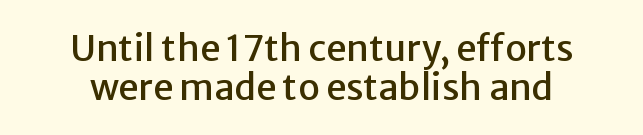
Q: Is the text italic (slanted)? A: No, it is upright.
Q: Is the typeface a serif or a sans-serif typeface? A: Sans-serif.
Q: Is the text underlined? A: No.
Q: How is the paragraph aligned? A: Centered.
Q: Is the spacing between letters normal or unusually wide? A: Normal.
Q: Is the spacing between lines tight, normal or loose? A: Tight.
Q: Width (condensed, normal, or wide)? A: Normal.
Q: Stroke contrast? A: Low.
Q: x-height? A: Medium.
Q: Monospaced? A: No.
